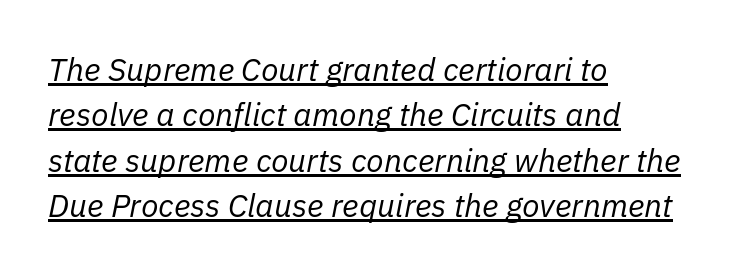
Q: Is the text bold? A: No.
Q: Is the text italic (slanted)? A: Yes, it leans right by about 11 degrees.
Q: Is the text underlined? A: Yes.
Q: How is the paragraph aligned? A: Left-aligned.
Q: Is the spacing between letters normal or unusually wide? A: Normal.
Q: Is the spacing between lines tight, normal or loose? A: Normal.
Q: Width (condensed, normal, or wide)? A: Normal.
Q: Stroke contrast? A: Low.
Q: x-height? A: Medium.
Q: Monospaced? A: No.
